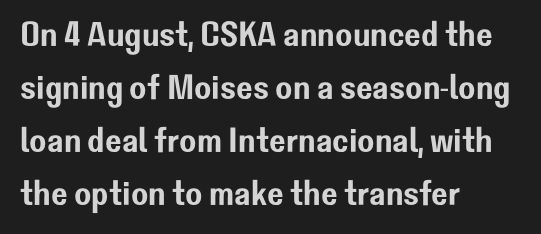
Q: Is the text italic (slanted)? A: No, it is upright.
Q: Is the typeface a serif or a sans-serif typeface? A: Sans-serif.
Q: Is the text underlined? A: No.
Q: How is the paragraph aligned? A: Left-aligned.
Q: Is the spacing between letters normal or unusually wide? A: Normal.
Q: Is the spacing between lines tight, normal or loose? A: Normal.
Q: Width (condensed, normal, or wide)? A: Normal.
Q: Stroke contrast? A: Low.
Q: x-height? A: Medium.
Q: Monospaced? A: No.
